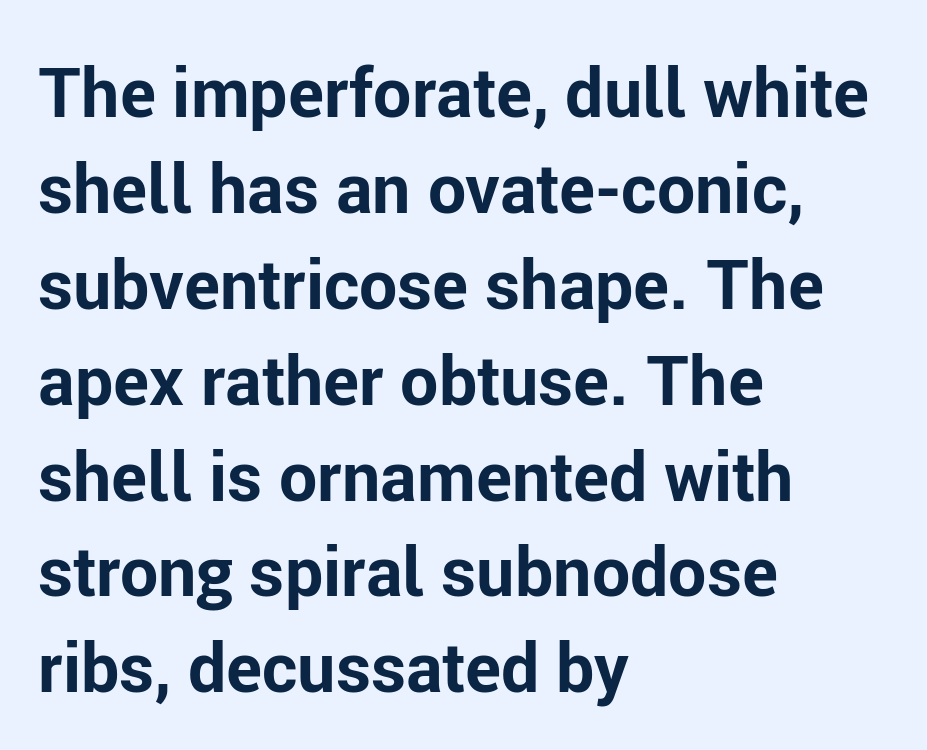
This is heavy type, rendered in bold. Does the leading feel generous? No, just average. Is there any slant? The stems are plumb. Serifs: no, the terminals of the letterforms are clean.
